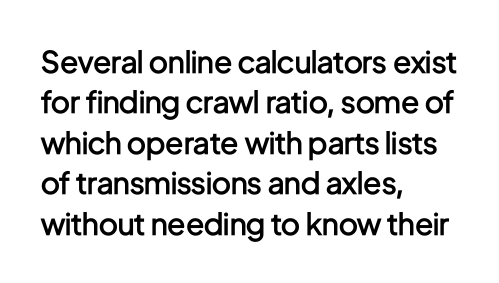
The image shows 30 px semibold, condensed sans-serif type, upright; set left-aligned, normal line spacing (1.35x), normal letter spacing, not underlined; low stroke contrast and a medium x-height.
